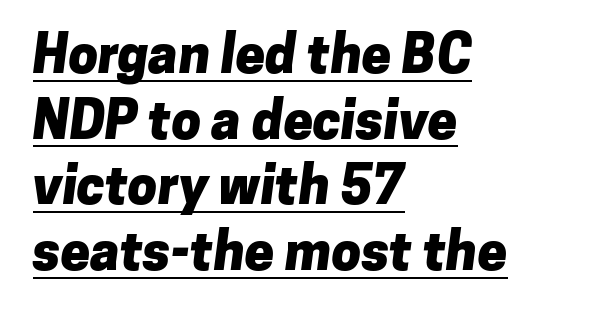
The image shows 53 px heavy sans-serif type; set left-aligned, line spacing 1.24x, normal letter spacing, underlined; low stroke contrast and a medium x-height.
